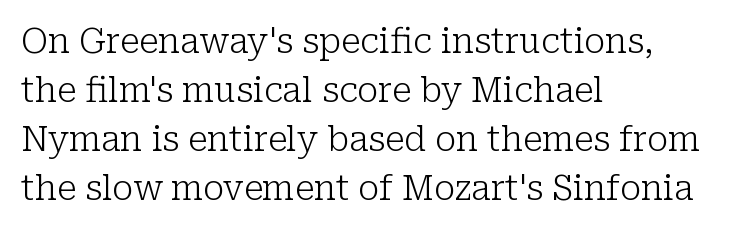
{"serif": "yes", "italic": "no", "bold": "no", "weight": "light", "width": "normal", "stroke_contrast": "low", "x_height": "medium", "monospaced": "no", "underline": "no", "align": "left", "line_spacing": "normal", "line_spacing_ratio": 1.44, "letter_spacing": "normal", "letter_spacing_em": 0.0, "glyph_px": 34}
